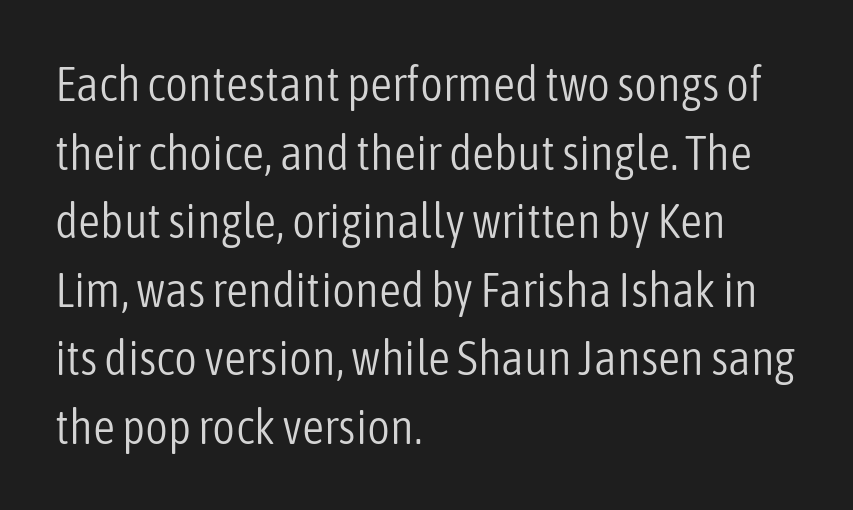
{"serif": "no", "italic": "no", "bold": "no", "weight": "light", "width": "condensed", "stroke_contrast": "low", "x_height": "medium", "monospaced": "no", "underline": "no", "align": "left", "line_spacing": "normal", "line_spacing_ratio": 1.4, "letter_spacing": "normal", "letter_spacing_em": 0.0, "glyph_px": 49}
